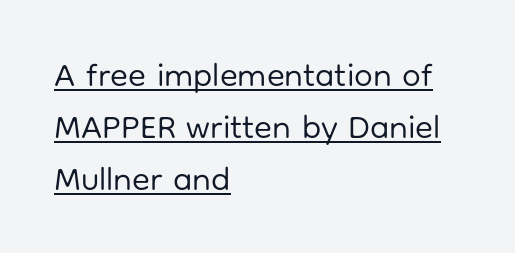
{"serif": "no", "italic": "no", "bold": "no", "weight": "regular", "width": "normal", "stroke_contrast": "low", "x_height": "medium", "monospaced": "no", "underline": "yes", "align": "left", "line_spacing": "normal", "line_spacing_ratio": 1.58, "letter_spacing": "normal", "letter_spacing_em": 0.0, "glyph_px": 33}
